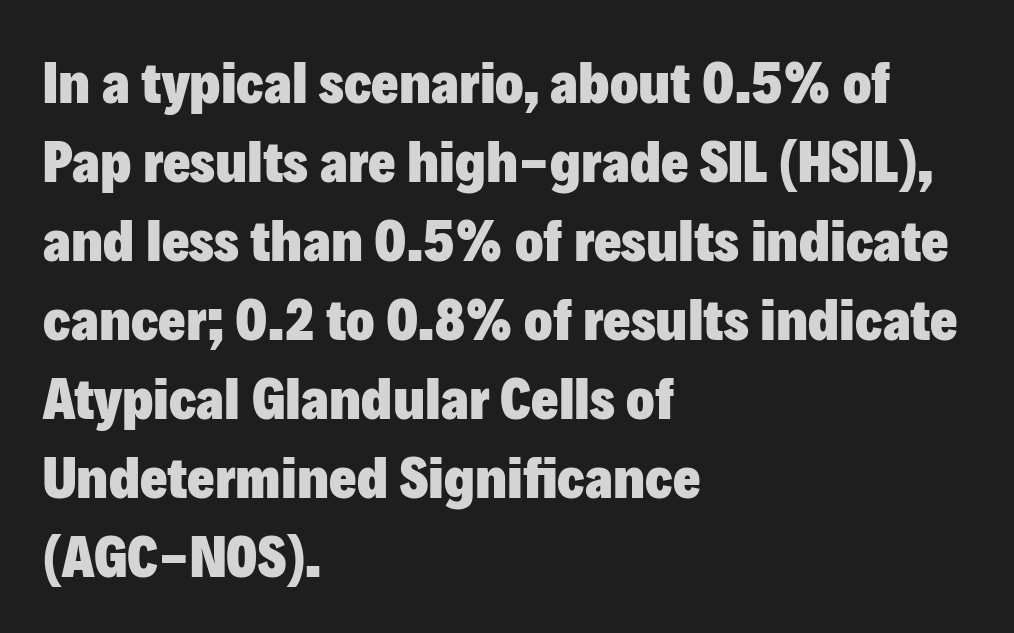
{"serif": "no", "italic": "no", "bold": "yes", "weight": "heavy", "width": "normal", "stroke_contrast": "low", "x_height": "medium", "monospaced": "no", "underline": "no", "align": "left", "line_spacing": "normal", "line_spacing_ratio": 1.34, "letter_spacing": "normal", "letter_spacing_em": 0.0, "glyph_px": 59}
